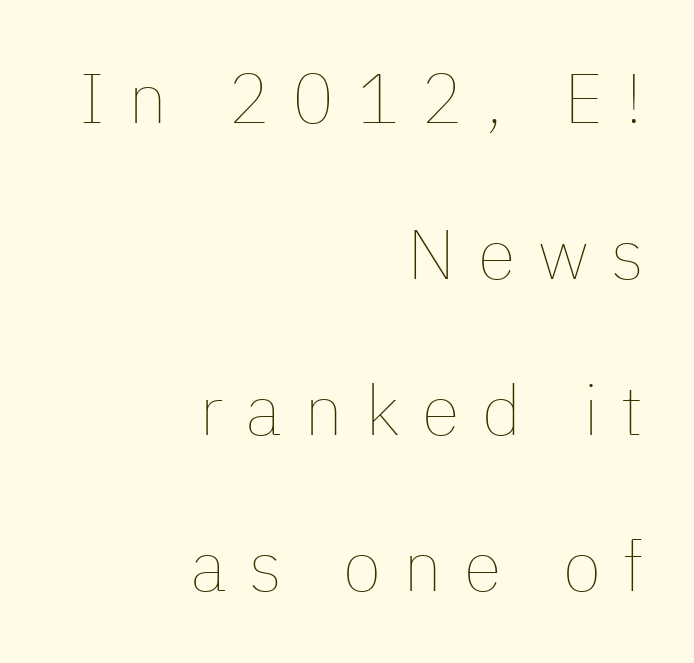
The image shows 70 px thin type, upright; set right-aligned, loose line spacing (2.23x), unusually wide letter spacing (+0.32 em), not underlined; low stroke contrast and a medium x-height.
